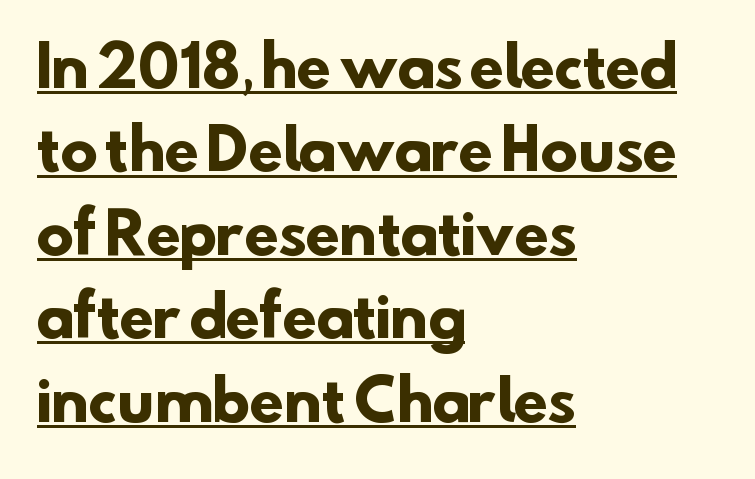
{"serif": "no", "bold": "yes", "weight": "heavy", "width": "normal", "stroke_contrast": "low", "x_height": "small", "monospaced": "no", "underline": "yes", "align": "left", "line_spacing": "normal", "line_spacing_ratio": 1.49, "letter_spacing": "normal", "letter_spacing_em": 0.0, "glyph_px": 56}
